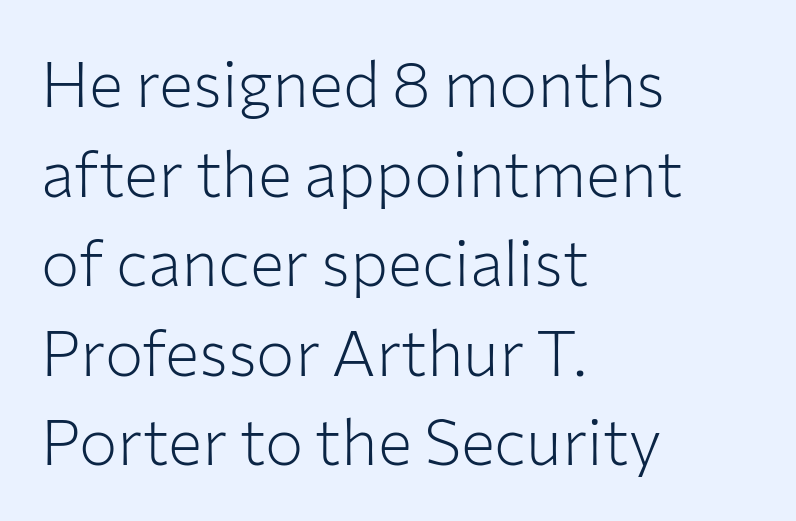
Anything drawn beneath the words? Only blank space. Grotesque or geometric, the face here clearly has no serifs. Honestly, the letter spacing is just normal — you wouldn't notice it. No letter is thick-stroked: the sample isn't bold. Think of a printed novel: that variable character pitch is what you see here.
